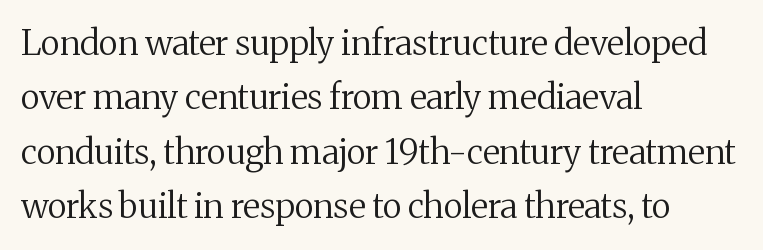
The image shows 34 px regular-weight serif type, upright; set left-aligned, normal line spacing (1.6x), normal letter spacing, not underlined; medium stroke contrast and a medium x-height.
